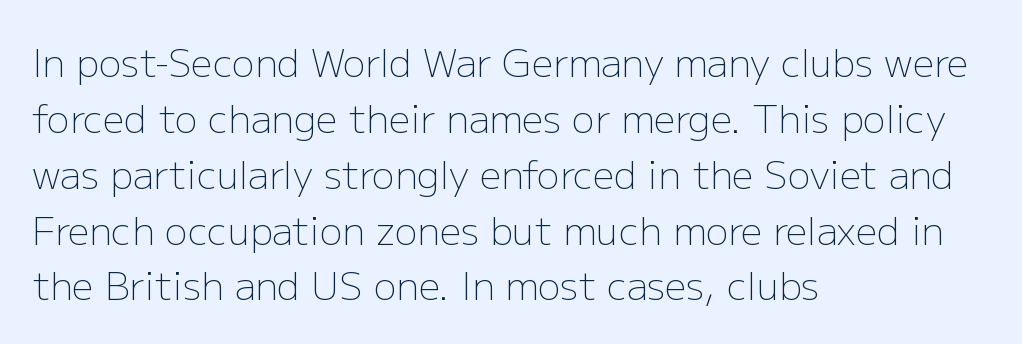
The image shows 38 px light sans-serif type, upright; set left-aligned, normal line spacing (1.47x), normal letter spacing, not underlined; low stroke contrast and a medium x-height.
